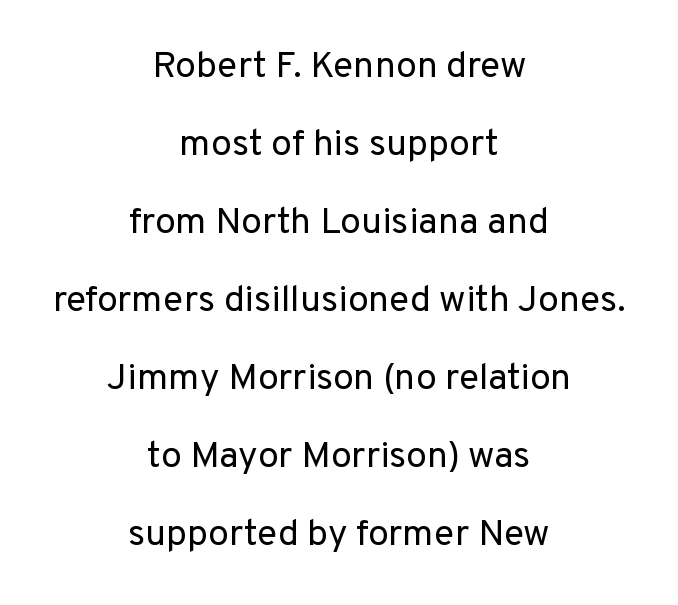
{"serif": "no", "italic": "no", "bold": "no", "weight": "regular", "width": "normal", "stroke_contrast": "low", "x_height": "medium", "monospaced": "no", "underline": "no", "align": "center", "line_spacing": "loose", "line_spacing_ratio": 2.11, "letter_spacing": "normal", "letter_spacing_em": 0.0, "glyph_px": 37}
